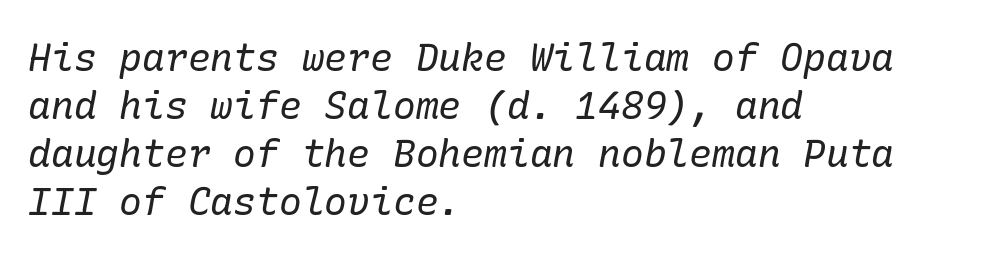
{"italic": "yes", "lean": "right", "slant_degrees": 10, "bold": "no", "weight": "regular", "width": "normal", "stroke_contrast": "low", "x_height": "medium", "underline": "no", "align": "left", "line_spacing": "normal", "line_spacing_ratio": 1.26, "letter_spacing": "normal", "letter_spacing_em": 0.0, "glyph_px": 38}
